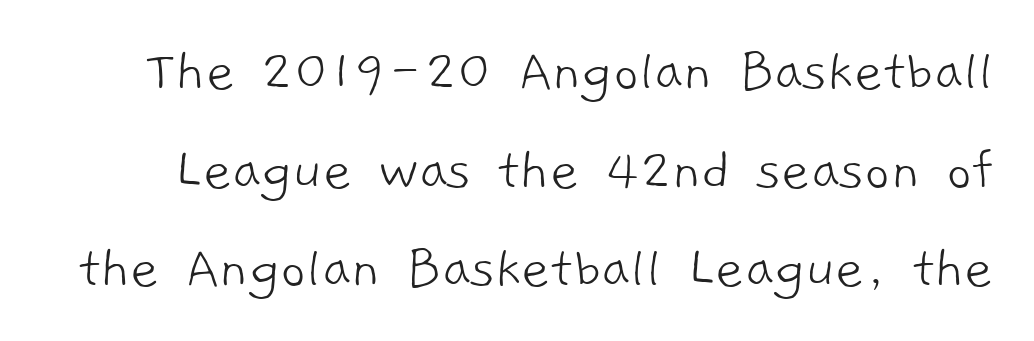
The image shows 62 px light sans-serif type; set normal line spacing (1.59x), normal letter spacing, not underlined; low stroke contrast and a medium x-height.
